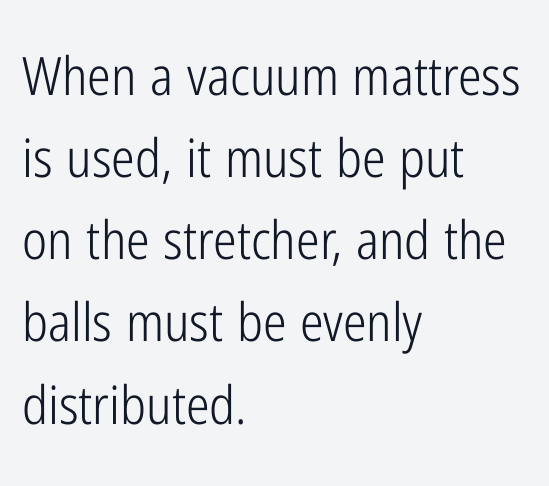
{"serif": "no", "italic": "no", "bold": "no", "weight": "light", "width": "condensed", "stroke_contrast": "low", "x_height": "medium", "monospaced": "no", "underline": "no", "align": "left", "line_spacing": "normal", "line_spacing_ratio": 1.55, "letter_spacing": "normal", "letter_spacing_em": 0.0, "glyph_px": 53}
